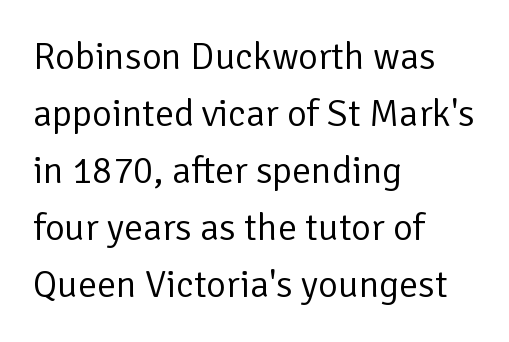
The image shows 38 px regular-weight sans-serif type, upright; set left-aligned, normal line spacing (1.5x), normal letter spacing, not underlined; low stroke contrast and a medium x-height.
